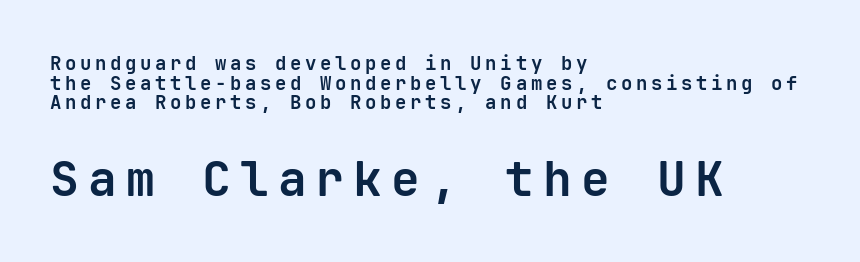
The image shows 48 px bold sans-serif type, upright, monospaced; set left-aligned, tight line spacing (1.03x), not underlined; the second (bottom) block is 2.53x larger; low stroke contrast and a medium x-height.
